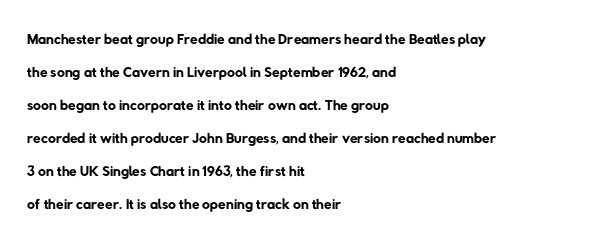
{"bold": "no", "underline": "no", "align": "left", "line_spacing": "normal", "line_spacing_ratio": 1.5, "letter_spacing": "normal", "letter_spacing_em": 0.0, "glyph_px": 22}
